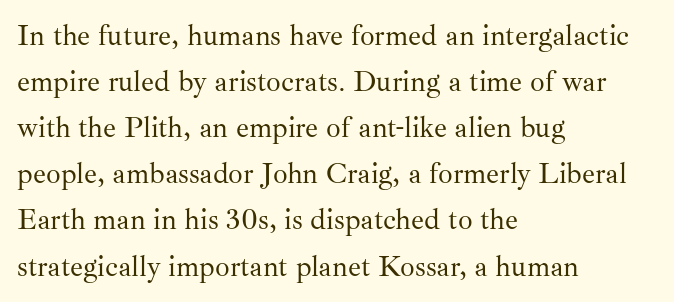
The image shows 29 px regular-weight serif type, upright; set left-aligned, normal line spacing (1.59x), normal letter spacing, not underlined; medium stroke contrast and a small x-height.
